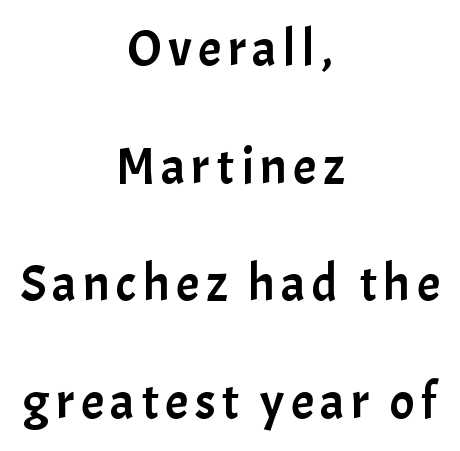
The image shows 52 px sans-serif type, upright; set centered, loose line spacing (2.26x), not underlined; low stroke contrast and a medium x-height.
